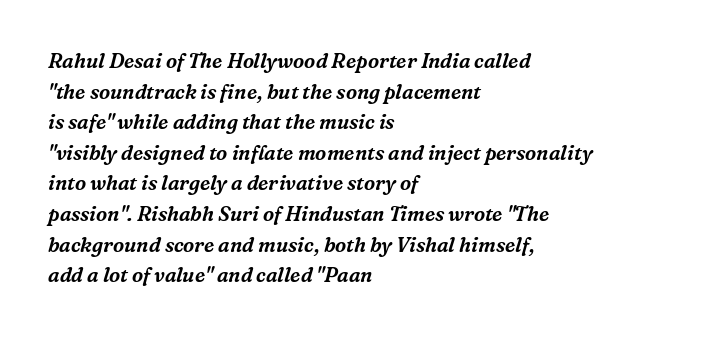
Q: Is the text italic (slanted)? A: Yes, it leans right by about 16 degrees.
Q: Is the text underlined? A: No.
Q: How is the paragraph aligned? A: Left-aligned.
Q: Is the spacing between letters normal or unusually wide? A: Normal.
Q: Is the spacing between lines tight, normal or loose? A: Normal.
